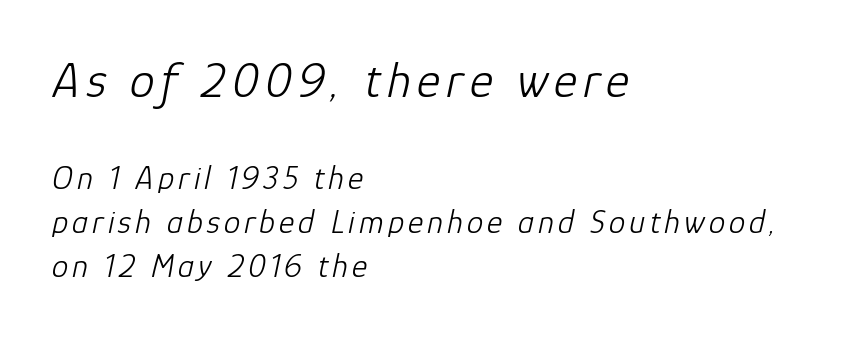
{"italic": "yes", "lean": "right", "slant_degrees": 12, "bold": "no", "weight": "light", "width": "normal", "stroke_contrast": "low", "x_height": "medium", "monospaced": "no", "underline": "no", "align": "left", "line_spacing": "normal", "line_spacing_ratio": 1.34, "larger_block": "first", "size_ratio": 1.52, "glyph_px": 50}
